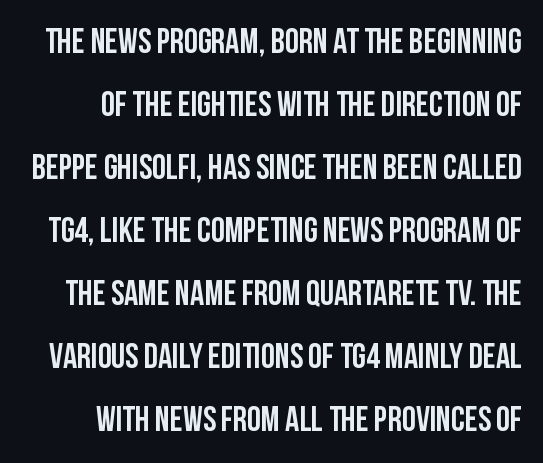
{"serif": "no", "italic": "no", "width": "condensed", "stroke_contrast": "low", "x_height": "large", "monospaced": "no", "underline": "no", "line_spacing_ratio": 1.8, "letter_spacing": "normal", "letter_spacing_em": 0.0, "glyph_px": 35}
